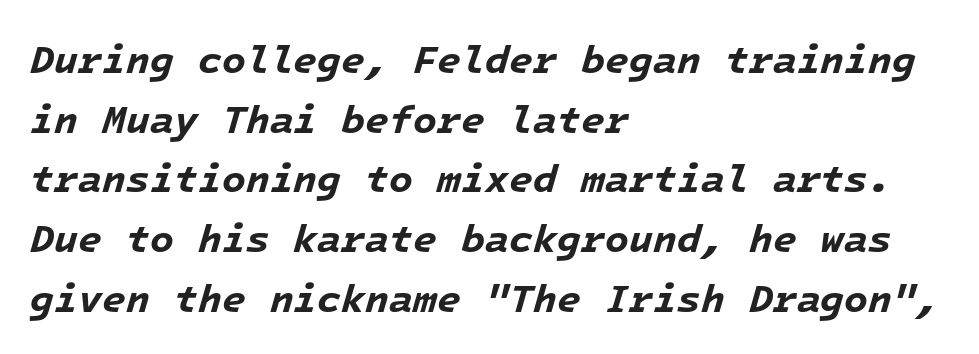
The image shows 39 px bold type, italic (leaning right), monospaced; set left-aligned, normal line spacing (1.53x), normal letter spacing, not underlined; low stroke contrast and a medium x-height.
